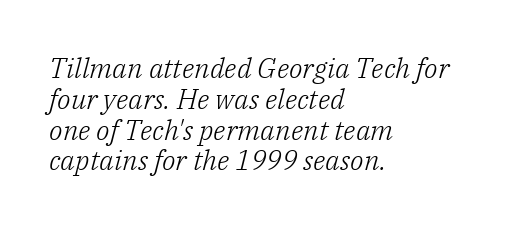
The image shows 28 px light serif type, italic (leaning right); set left-aligned, tight line spacing (1.1x), normal letter spacing, not underlined; low stroke contrast and a medium x-height.
